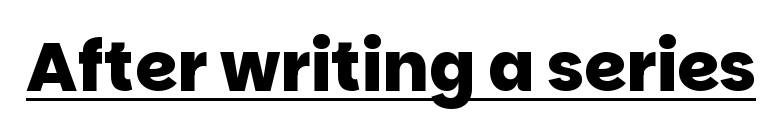
The image shows 68 px heavy sans-serif type; set normal letter spacing, underlined; low stroke contrast and a large x-height.
